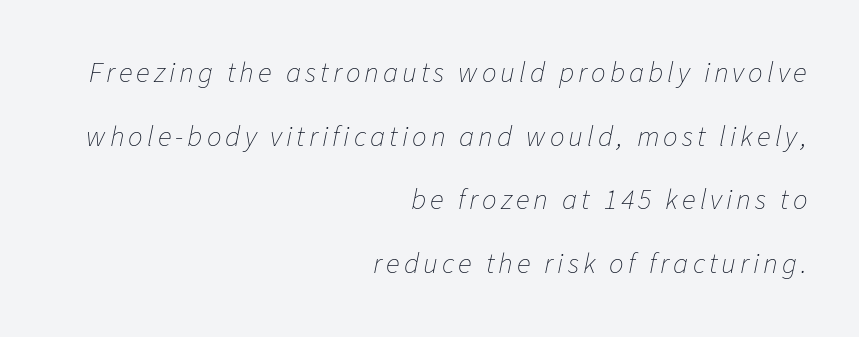
The image shows 29 px thin type, italic (leaning right); set right-aligned, loose line spacing (2.19x), not underlined; low stroke contrast and a medium x-height.
